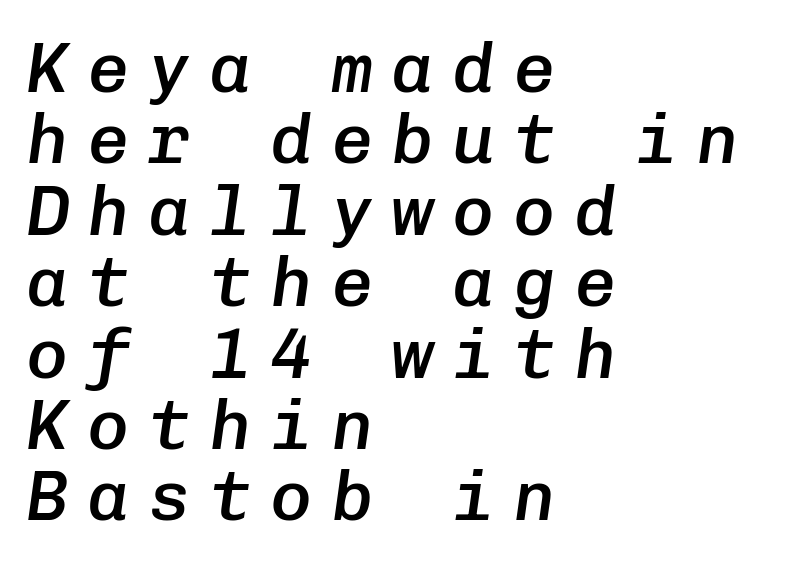
Q: Is the text bold? A: Semi-bold.
Q: Is the text italic (slanted)? A: Yes, it leans right by about 8 degrees.
Q: Is the text underlined? A: No.
Q: How is the paragraph aligned? A: Left-aligned.
Q: Is the spacing between letters normal or unusually wide? A: Unusually wide.
Q: Is the spacing between lines tight, normal or loose? A: Tight.
Q: Width (condensed, normal, or wide)? A: Normal.
Q: Stroke contrast? A: Low.
Q: x-height? A: Medium.
Q: Monospaced? A: Yes.
